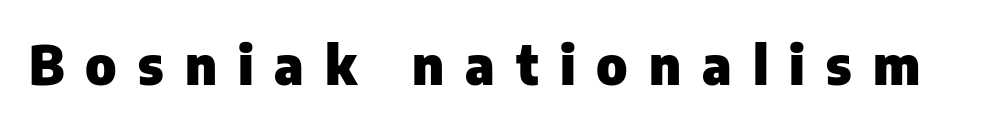
Q: Is the text bold? A: Yes.
Q: Is the text italic (slanted)? A: No, it is upright.
Q: Is the typeface a serif or a sans-serif typeface? A: Sans-serif.
Q: Is the text underlined? A: No.
Q: Is the spacing between letters normal or unusually wide? A: Unusually wide.
Q: Width (condensed, normal, or wide)? A: Normal.
Q: Stroke contrast? A: Low.
Q: x-height? A: Medium.
Q: Monospaced? A: No.
